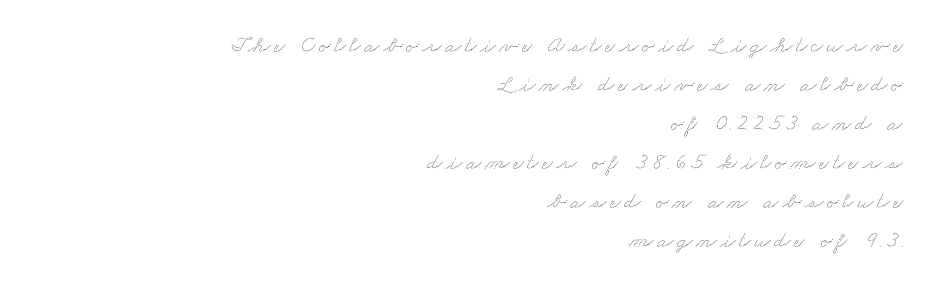
Q: Is the text underlined? A: No.
Q: How is the paragraph aligned? A: Right-aligned.
Q: Is the spacing between lines tight, normal or loose? A: Normal.
